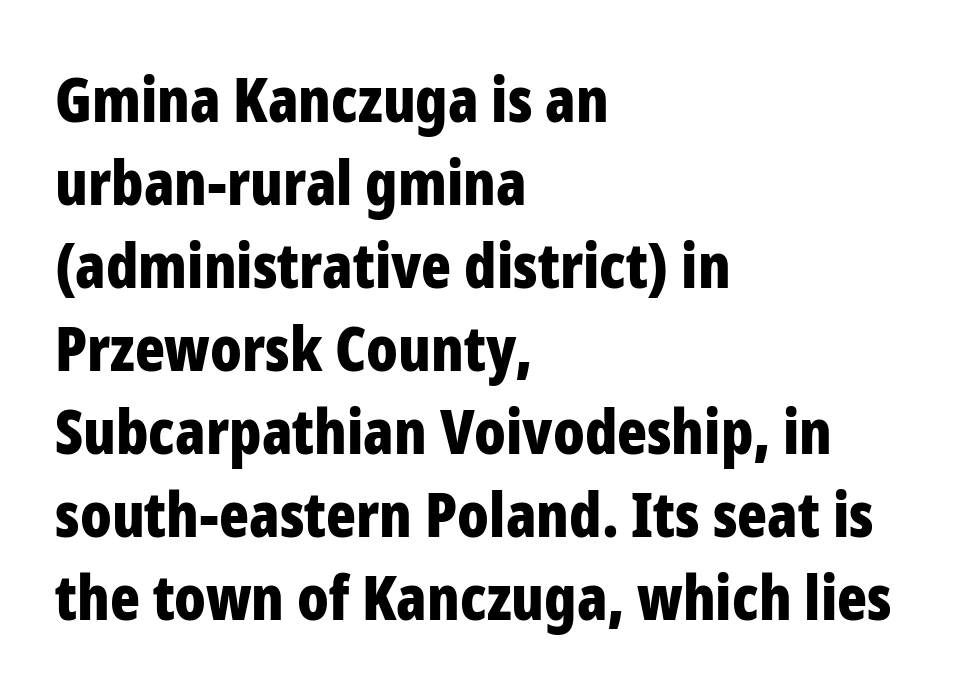
The image shows 62 px bold, condensed sans-serif type, upright; set left-aligned, normal line spacing (1.34x), normal letter spacing, not underlined; low stroke contrast and a medium x-height.
